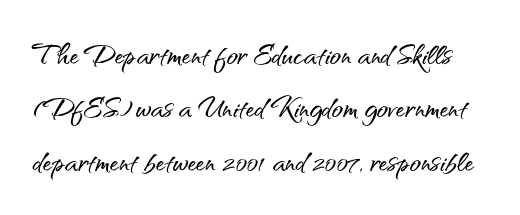
Anything drawn beneath the words? Only blank space. Standard letterfit; no display-style spreading of the glyphs. The rendering shows plain stroke endings on the letterforms — a sans-serif design. The space between consecutive lines is moderate.
